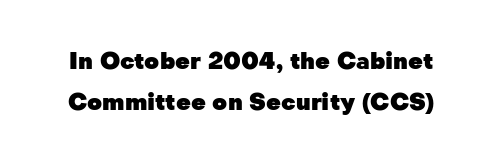
In terms of letterspacing, this is plain default setting. The sample has been set heavy, in full bold. You can tell it's not italic because the verticals are truly vertical. Descenders are the only things crossing below the line.
